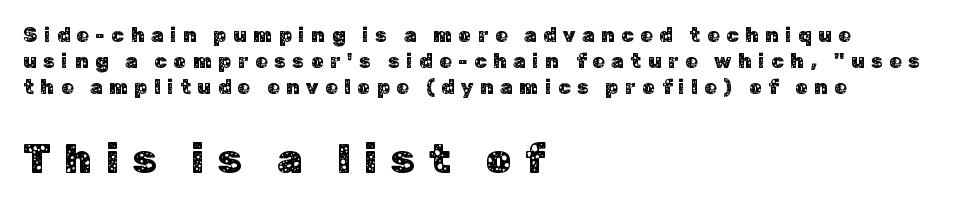
The image shows 41 px sans-serif type, upright; set left-aligned, normal line spacing (1.3x), unusually wide letter spacing (+0.33 em), not underlined; the second (bottom) block is 2.05x larger; low stroke contrast and a medium x-height.
